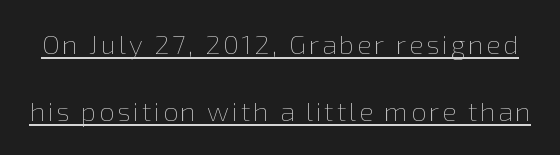
{"italic": "no", "bold": "no", "underline": "yes", "line_spacing": "loose", "line_spacing_ratio": 2.5, "glyph_px": 27}
